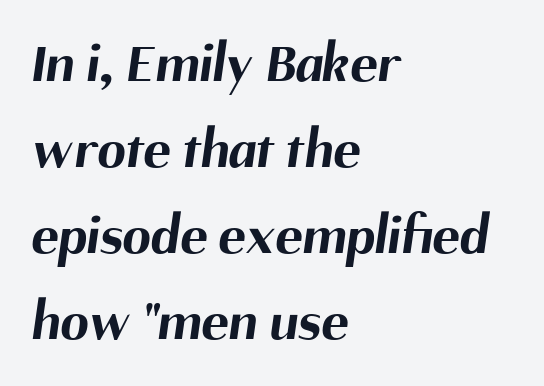
Q: Is the text bold? A: Yes.
Q: Is the typeface a serif or a sans-serif typeface? A: Sans-serif.
Q: Is the text underlined? A: No.
Q: How is the paragraph aligned? A: Left-aligned.
Q: Is the spacing between letters normal or unusually wide? A: Normal.
Q: Is the spacing between lines tight, normal or loose? A: Normal.
Q: Width (condensed, normal, or wide)? A: Normal.
Q: Stroke contrast? A: Medium.
Q: x-height? A: Medium.
Q: Monospaced? A: No.
